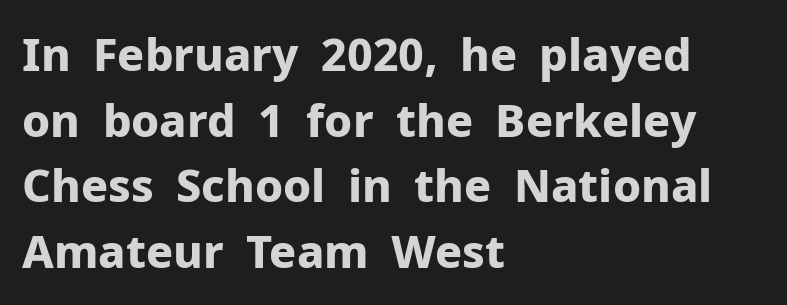
The image shows 45 px bold sans-serif type, upright; set left-aligned, normal line spacing (1.46x), normal letter spacing, not underlined; low stroke contrast and a medium x-height.
